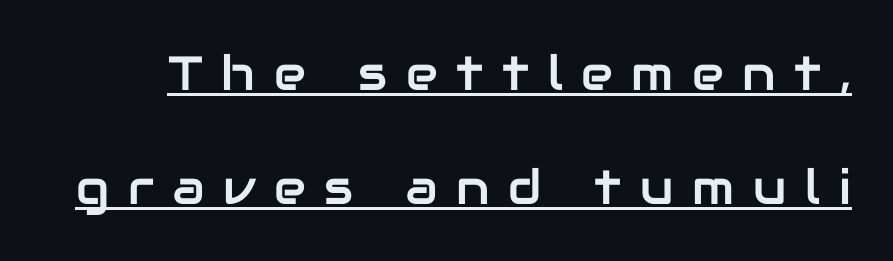
Q: Is the text italic (slanted)? A: No, it is upright.
Q: Is the typeface a serif or a sans-serif typeface? A: Sans-serif.
Q: Is the text underlined? A: Yes.
Q: Is the spacing between letters normal or unusually wide? A: Unusually wide.
Q: Is the spacing between lines tight, normal or loose? A: Loose.
Q: Width (condensed, normal, or wide)? A: Normal.
Q: Stroke contrast? A: Low.
Q: x-height? A: Medium.
Q: Monospaced? A: No.
